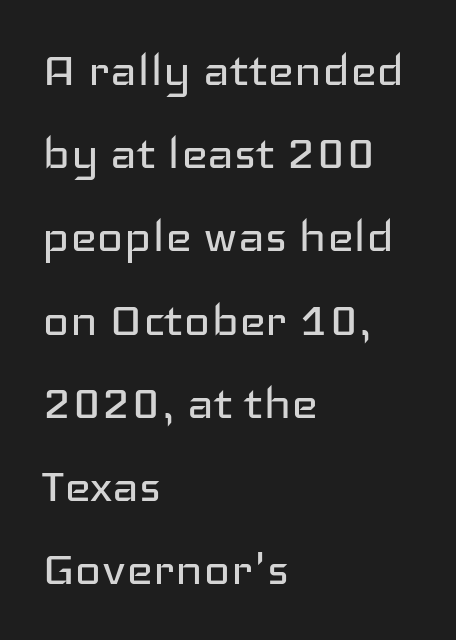
{"serif": "no", "italic": "no", "bold": "no", "weight": "regular", "width": "wide", "stroke_contrast": "low", "x_height": "medium", "monospaced": "no", "underline": "no", "align": "left", "line_spacing": "normal", "line_spacing_ratio": 1.46, "letter_spacing": "normal", "letter_spacing_em": 0.0, "glyph_px": 57}
